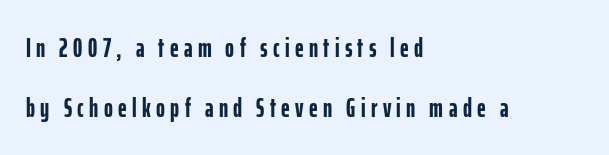
{"italic": "no", "bold": "yes", "underline": "no", "align": "left", "line_spacing": "loose", "line_spacing_ratio": 2.22, "letter_spacing": "wide", "letter_spacing_em": 0.2, "glyph_px": 27}
